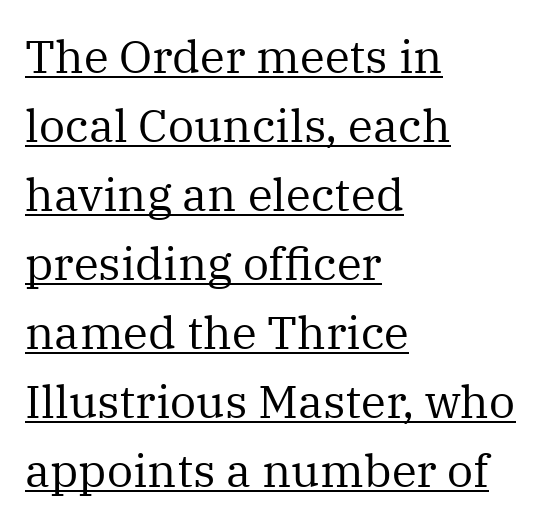
Q: Is the text bold? A: No.
Q: Is the text italic (slanted)? A: No, it is upright.
Q: Is the typeface a serif or a sans-serif typeface? A: Serif.
Q: Is the text underlined? A: Yes.
Q: How is the paragraph aligned? A: Left-aligned.
Q: Is the spacing between letters normal or unusually wide? A: Normal.
Q: Is the spacing between lines tight, normal or loose? A: Normal.
Q: Width (condensed, normal, or wide)? A: Normal.
Q: Stroke contrast? A: Medium.
Q: x-height? A: Medium.
Q: Monospaced? A: No.
